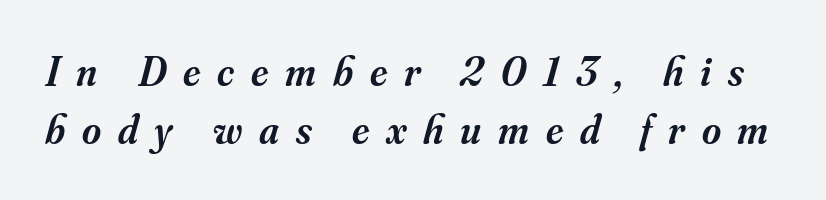
Descenders are the only things crossing below the line. The font's italic variant was chosen for this text. The text was rendered using a seriffed face with decorative stroke endings. Observe the wide spacing: letters keep a clear distance from each other. The face used here is proportionally spaced, like ordinary book or web type.
